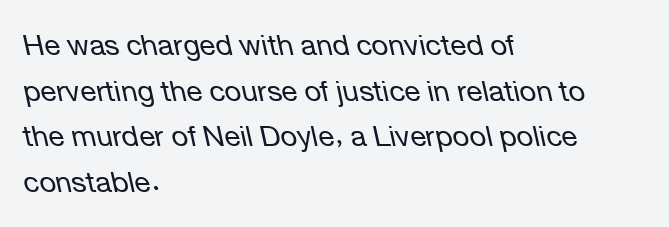
Q: Is the text bold? A: No.
Q: Is the text italic (slanted)? A: Yes, it leans left by about 12 degrees.
Q: Is the text underlined? A: No.
Q: How is the paragraph aligned? A: Left-aligned.
Q: Is the spacing between letters normal or unusually wide? A: Normal.
Q: Is the spacing between lines tight, normal or loose? A: Normal.
Q: Width (condensed, normal, or wide)? A: Normal.
Q: Stroke contrast? A: Low.
Q: x-height? A: Medium.
Q: Monospaced? A: No.
